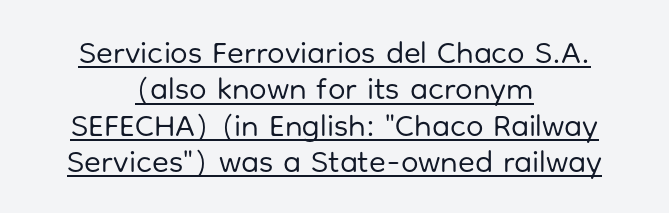
Q: Is the text bold? A: No.
Q: Is the text italic (slanted)? A: No, it is upright.
Q: Is the typeface a serif or a sans-serif typeface? A: Sans-serif.
Q: Is the text underlined? A: Yes.
Q: How is the paragraph aligned? A: Centered.
Q: Is the spacing between letters normal or unusually wide? A: Normal.
Q: Width (condensed, normal, or wide)? A: Normal.
Q: Stroke contrast? A: Low.
Q: x-height? A: Medium.
Q: Monospaced? A: No.
